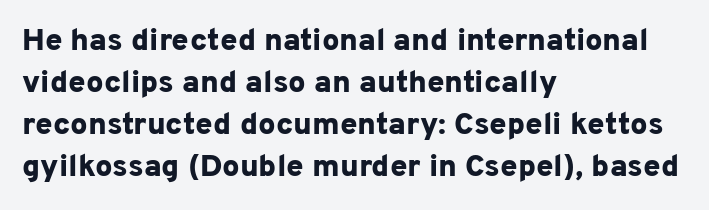
Q: Is the text bold? A: Yes.
Q: Is the text italic (slanted)? A: No, it is upright.
Q: Is the typeface a serif or a sans-serif typeface? A: Sans-serif.
Q: Is the text underlined? A: No.
Q: How is the paragraph aligned? A: Left-aligned.
Q: Is the spacing between letters normal or unusually wide? A: Normal.
Q: Is the spacing between lines tight, normal or loose? A: Normal.
Q: Width (condensed, normal, or wide)? A: Normal.
Q: Stroke contrast? A: Low.
Q: x-height? A: Medium.
Q: Monospaced? A: No.
